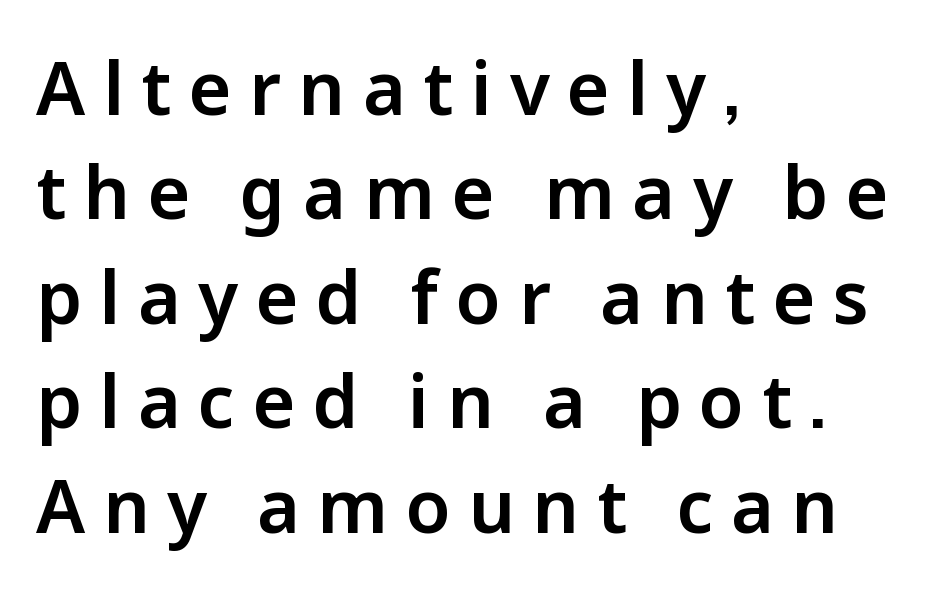
The image shows 73 px sans-serif type, upright; set left-aligned, normal line spacing (1.43x), unusually wide letter spacing (+0.24 em), not underlined; low stroke contrast and a medium x-height.
